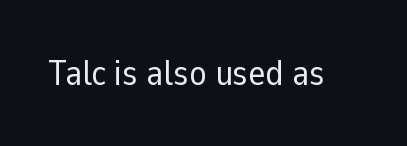
{"serif": "no", "italic": "no", "bold": "no", "weight": "regular", "width": "normal", "stroke_contrast": "low", "x_height": "medium", "monospaced": "no", "underline": "no", "letter_spacing": "normal", "letter_spacing_em": 0.0, "glyph_px": 36}
